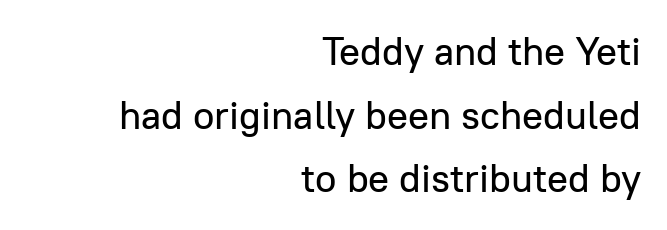
Q: Is the text italic (slanted)? A: No, it is upright.
Q: Is the typeface a serif or a sans-serif typeface? A: Sans-serif.
Q: Is the text underlined? A: No.
Q: How is the paragraph aligned? A: Right-aligned.
Q: Is the spacing between letters normal or unusually wide? A: Normal.
Q: Is the spacing between lines tight, normal or loose? A: Normal.
Q: Width (condensed, normal, or wide)? A: Normal.
Q: Stroke contrast? A: Low.
Q: x-height? A: Medium.
Q: Monospaced? A: No.
